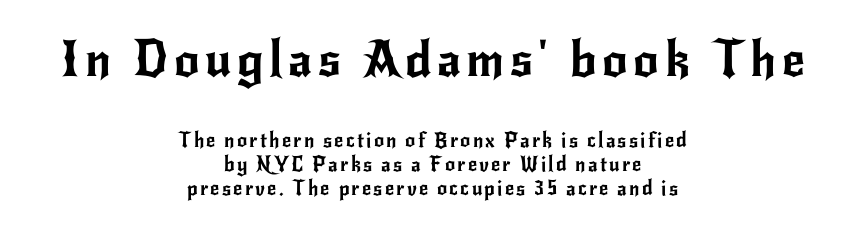
The image shows 50 px sans-serif type, upright; set centered, line spacing 1.2x, not underlined; the first (top) block is 2.5x larger; low stroke contrast and a small x-height.
